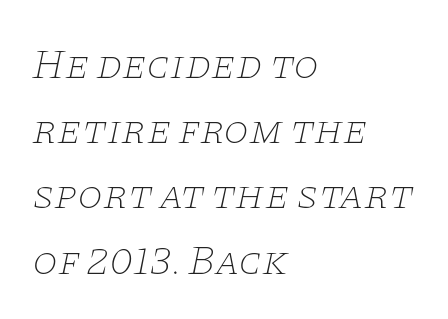
This rendering employs a face with finishing strokes, i.e., a serif. Looks like regular typesetting: each glyph gets only the width it needs. Stroke thickness stays within the range of a standard reading face or lighter. Regular leading.
